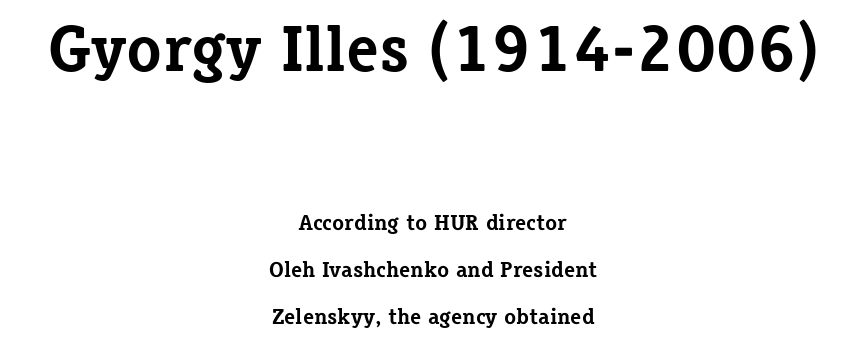
Q: Is the text bold? A: Yes.
Q: Is the text italic (slanted)? A: No, it is upright.
Q: Is the typeface a serif or a sans-serif typeface? A: Serif.
Q: Is the text underlined? A: No.
Q: How is the paragraph aligned? A: Centered.
Q: Is the spacing between letters normal or unusually wide? A: Normal.
Q: Is the spacing between lines tight, normal or loose? A: Loose.
Q: Which block of text is set in a larger size, the first (top) or the second (bottom)? A: The first (top) one.
Q: Width (condensed, normal, or wide)? A: Normal.
Q: Stroke contrast? A: Low.
Q: x-height? A: Medium.
Q: Monospaced? A: No.
